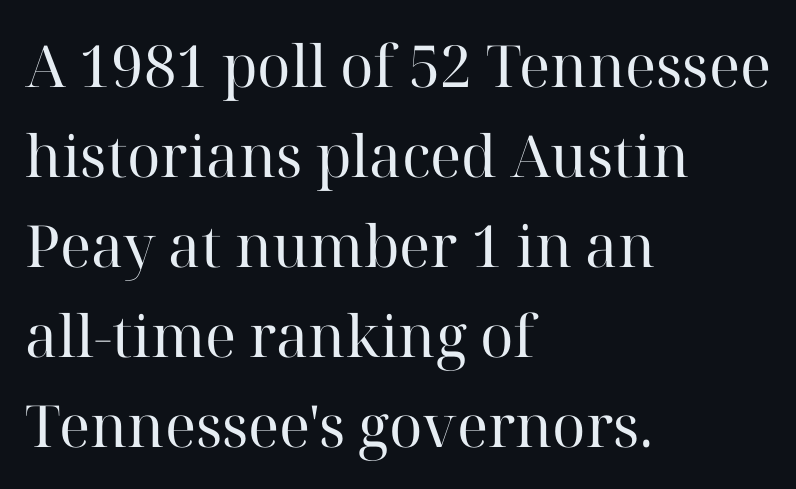
Q: Is the text bold? A: No.
Q: Is the text italic (slanted)? A: No, it is upright.
Q: Is the typeface a serif or a sans-serif typeface? A: Serif.
Q: Is the text underlined? A: No.
Q: How is the paragraph aligned? A: Left-aligned.
Q: Is the spacing between letters normal or unusually wide? A: Normal.
Q: Is the spacing between lines tight, normal or loose? A: Normal.
Q: Width (condensed, normal, or wide)? A: Normal.
Q: Stroke contrast? A: High.
Q: x-height? A: Medium.
Q: Monospaced? A: No.
